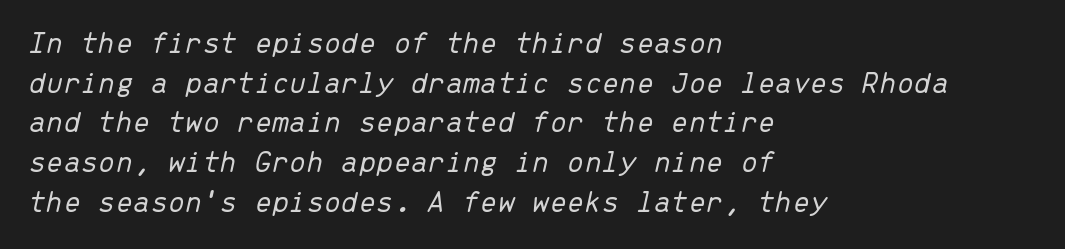
Q: Is the text bold? A: No.
Q: Is the text italic (slanted)? A: Yes, it leans right by about 13 degrees.
Q: Is the text underlined? A: No.
Q: How is the paragraph aligned? A: Left-aligned.
Q: Is the spacing between letters normal or unusually wide? A: Normal.
Q: Is the spacing between lines tight, normal or loose? A: Normal.
Q: Width (condensed, normal, or wide)? A: Normal.
Q: Stroke contrast? A: Low.
Q: x-height? A: Medium.
Q: Monospaced? A: Yes.
